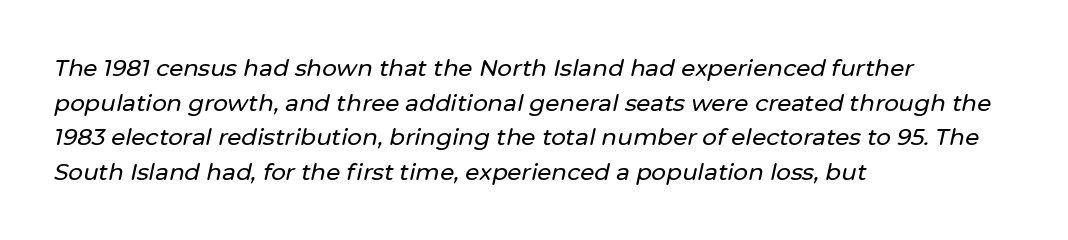
Q: Is the text italic (slanted)? A: Yes, it leans right by about 12 degrees.
Q: Is the text underlined? A: No.
Q: How is the paragraph aligned? A: Left-aligned.
Q: Is the spacing between letters normal or unusually wide? A: Normal.
Q: Is the spacing between lines tight, normal or loose? A: Normal.
